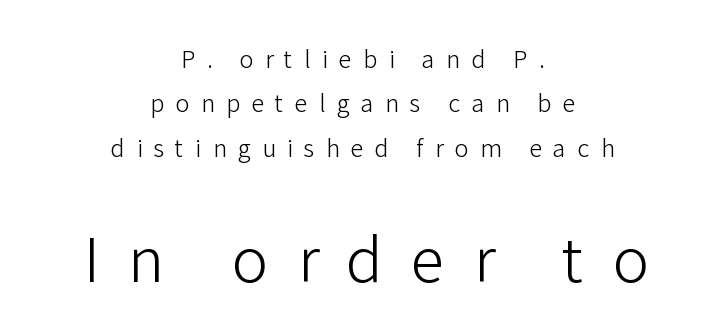
{"serif": "no", "italic": "no", "bold": "no", "weight": "light", "width": "normal", "stroke_contrast": "low", "x_height": "medium", "monospaced": "no", "underline": "no", "align": "center", "line_spacing_ratio": 1.85, "letter_spacing": "wide", "letter_spacing_em": 0.46, "larger_block": "second", "size_ratio": 2.54, "glyph_px": 61}
